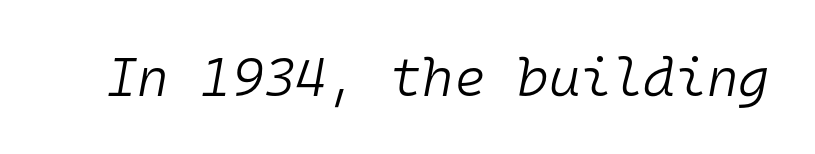
The image shows 54 px light type, italic (leaning right), monospaced; set normal letter spacing, not underlined; low stroke contrast and a medium x-height.
